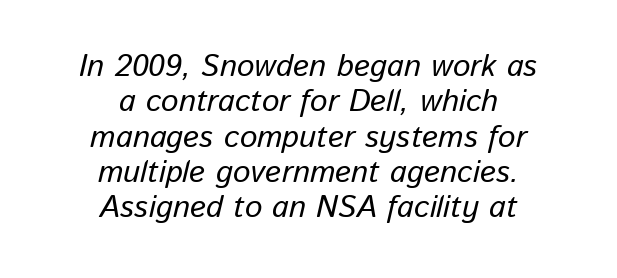
{"italic": "yes", "lean": "right", "slant_degrees": 13, "width": "normal", "stroke_contrast": "low", "x_height": "medium", "monospaced": "no", "underline": "no", "align": "center", "line_spacing": "tight", "line_spacing_ratio": 1.14, "letter_spacing": "normal", "letter_spacing_em": 0.0, "glyph_px": 31}
